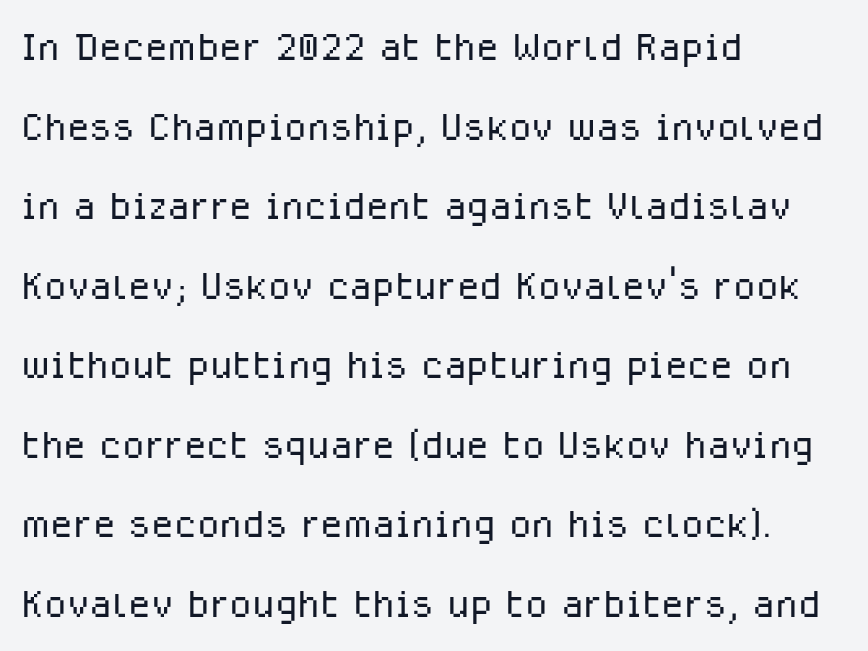
The image shows 52 px light sans-serif type, upright; set left-aligned, normal line spacing (1.53x), normal letter spacing, not underlined; low stroke contrast and a medium x-height.
